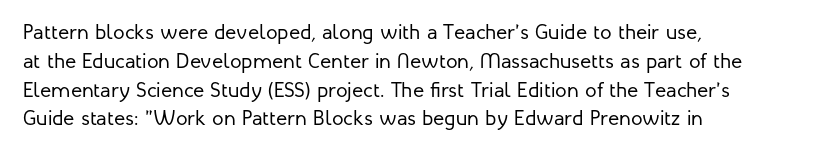
Each new line begins a customary step beneath the previous one. Stems here are at most as thick as an everyday book face. Words appear dense and cohesive because spacing is normal. Descenders hang freely into open space. The axis of the letterforms is exactly vertical.
